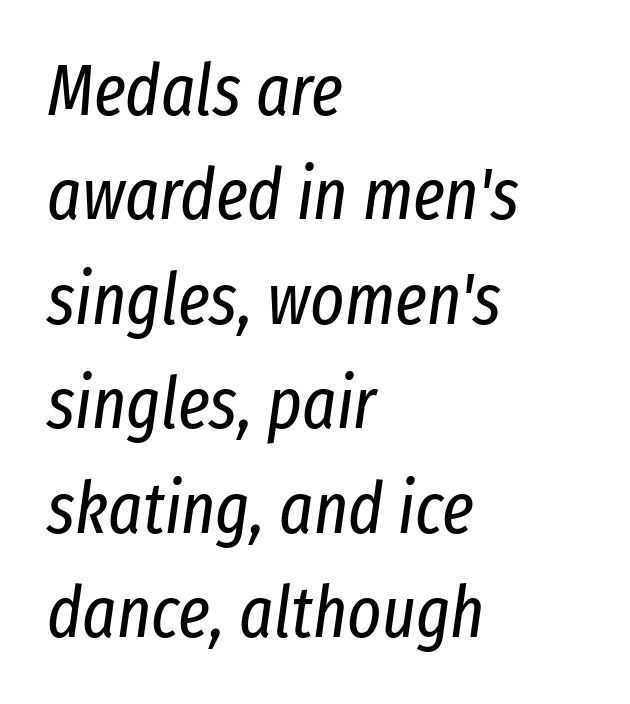
Q: Is the text bold? A: No.
Q: Is the text italic (slanted)? A: Yes, it leans right by about 8 degrees.
Q: Is the text underlined? A: No.
Q: How is the paragraph aligned? A: Left-aligned.
Q: Is the spacing between letters normal or unusually wide? A: Normal.
Q: Is the spacing between lines tight, normal or loose? A: Normal.
Q: Width (condensed, normal, or wide)? A: Condensed.
Q: Stroke contrast? A: Low.
Q: x-height? A: Medium.
Q: Monospaced? A: No.
